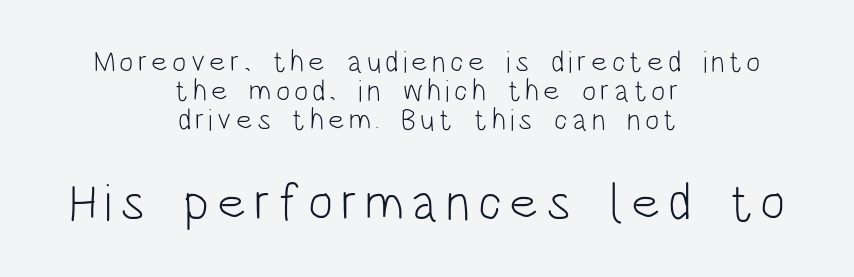
Character widths vary here, with narrow letters taking less room than wide ones. Two sizes are in play, and the larger belongs to the second block. The font's upright variant was chosen for this text. One-word summary of the alignment: center. Weight: regular or lighter.
